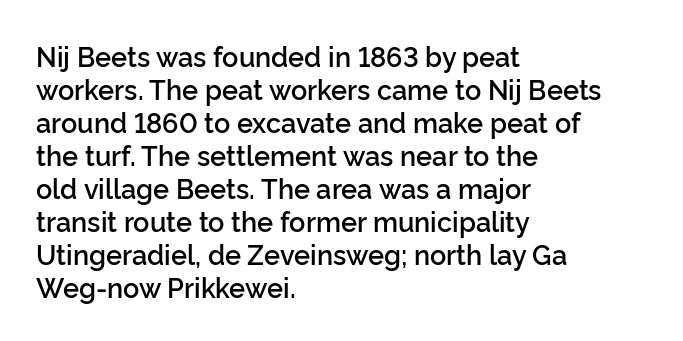
The compositor pushed each line to the left boundary. The space beneath each line is pristine and unruled. Moderately thickened strokes mark this as semibold type. Letter spacing: default. Quick note: not italic, upright.
